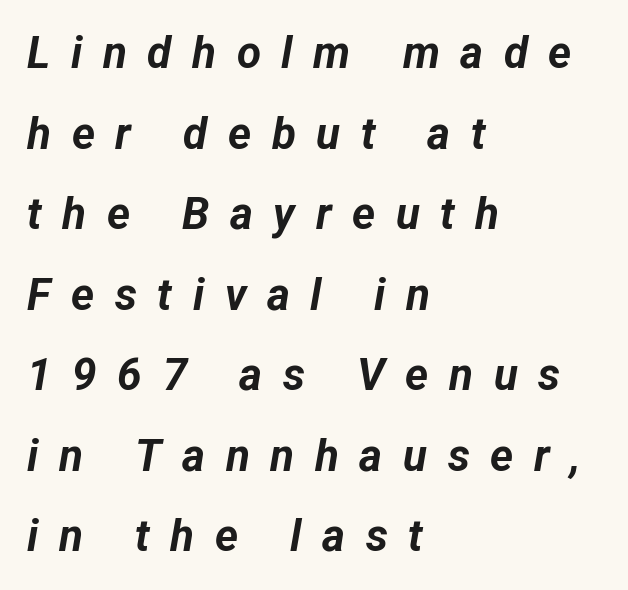
You can tell it's italic because the verticals aren't actually vertical. This sample has the flowing, uneven cadence of proportional lettering. The font is running at its bold setting. Check the space under the baseline: it is left empty. The ragged edge is on the right, which tells us the setting is flush left.
